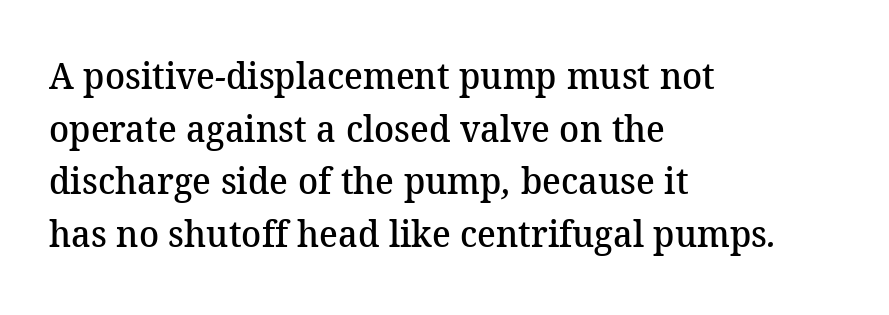
{"serif": "yes", "bold": "semi", "weight": "semibold", "width": "normal", "stroke_contrast": "medium", "x_height": "medium", "monospaced": "no", "underline": "no", "align": "left", "line_spacing": "normal", "line_spacing_ratio": 1.42, "letter_spacing": "normal", "letter_spacing_em": 0.0, "glyph_px": 37}
